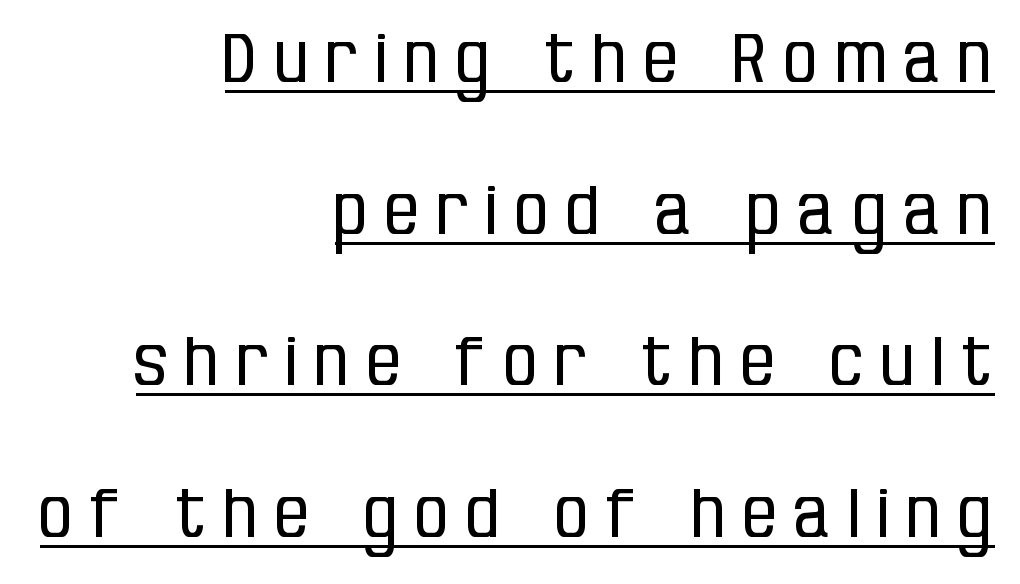
Q: Is the text bold? A: No.
Q: Is the text italic (slanted)? A: No, it is upright.
Q: Is the typeface a serif or a sans-serif typeface? A: Sans-serif.
Q: Is the text underlined? A: Yes.
Q: How is the paragraph aligned? A: Right-aligned.
Q: Is the spacing between letters normal or unusually wide? A: Unusually wide.
Q: Is the spacing between lines tight, normal or loose? A: Loose.
Q: Width (condensed, normal, or wide)? A: Condensed.
Q: Stroke contrast? A: Low.
Q: x-height? A: Large.
Q: Monospaced? A: No.
